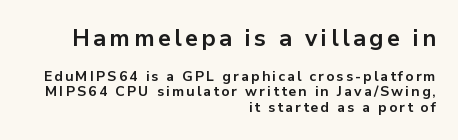
{"italic": "no", "bold": "yes", "underline": "no", "align": "right", "line_spacing": "tight", "line_spacing_ratio": 1.11, "larger_block": "first", "size_ratio": 1.64, "glyph_px": 23}
